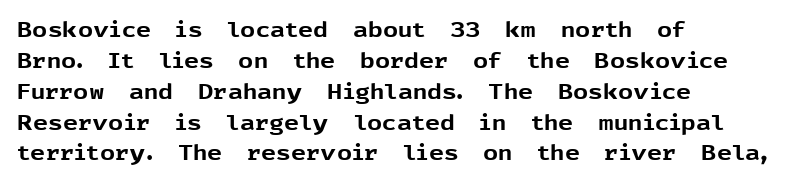
Q: Is the text bold? A: Yes.
Q: Is the text italic (slanted)? A: No, it is upright.
Q: Is the text underlined? A: No.
Q: How is the paragraph aligned? A: Left-aligned.
Q: Is the spacing between letters normal or unusually wide? A: Normal.
Q: Is the spacing between lines tight, normal or loose? A: Normal.
